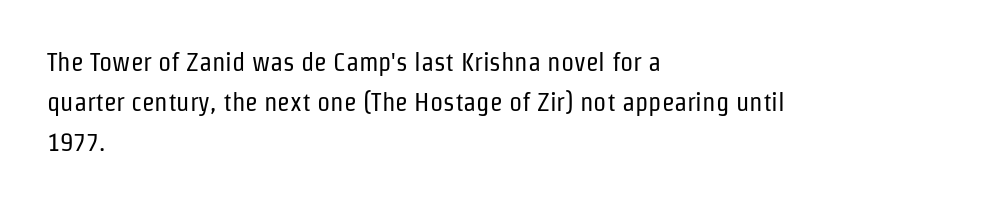
Q: Is the text bold? A: No.
Q: Is the text italic (slanted)? A: No, it is upright.
Q: Is the text underlined? A: No.
Q: How is the paragraph aligned? A: Left-aligned.
Q: Is the spacing between letters normal or unusually wide? A: Normal.
Q: Is the spacing between lines tight, normal or loose? A: Normal.
